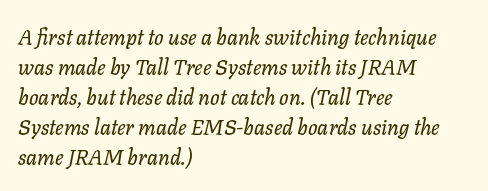
The image shows 21 px text type, italic (leaning right); set left-aligned, normal line spacing (1.43x), normal letter spacing, not underlined.
